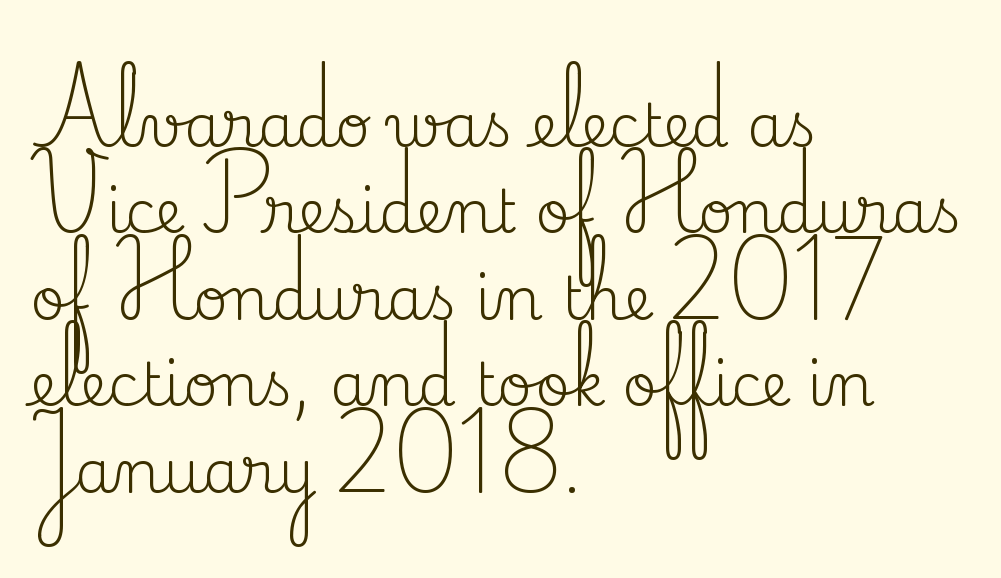
{"serif": "yes", "italic": "no", "bold": "no", "weight": "regular", "width": "normal", "stroke_contrast": "medium", "x_height": "small", "monospaced": "no", "underline": "no", "align": "left", "line_spacing": "normal", "line_spacing_ratio": 1.44, "letter_spacing": "normal", "letter_spacing_em": 0.0, "glyph_px": 60}
